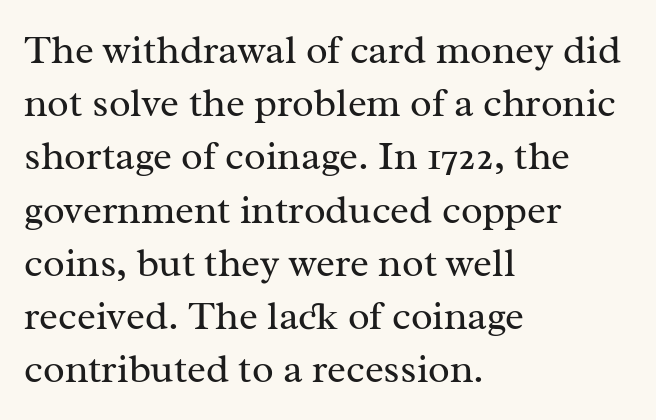
{"serif": "yes", "italic": "no", "bold": "no", "weight": "regular", "width": "normal", "stroke_contrast": "medium", "x_height": "medium", "monospaced": "no", "underline": "no", "align": "left", "line_spacing": "normal", "line_spacing_ratio": 1.33, "letter_spacing": "normal", "letter_spacing_em": 0.0, "glyph_px": 40}
